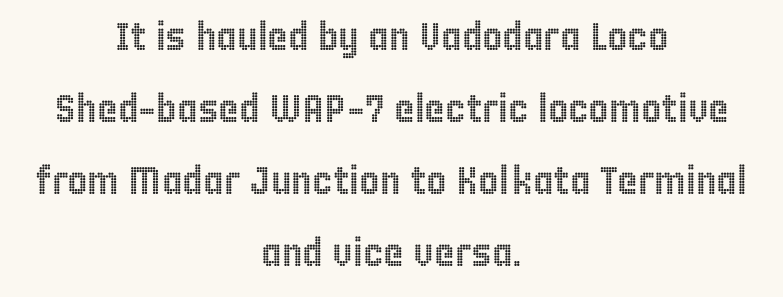
The image shows 39 px condensed type, upright; set centered, line spacing 1.85x, normal letter spacing, not underlined; a large x-height.
